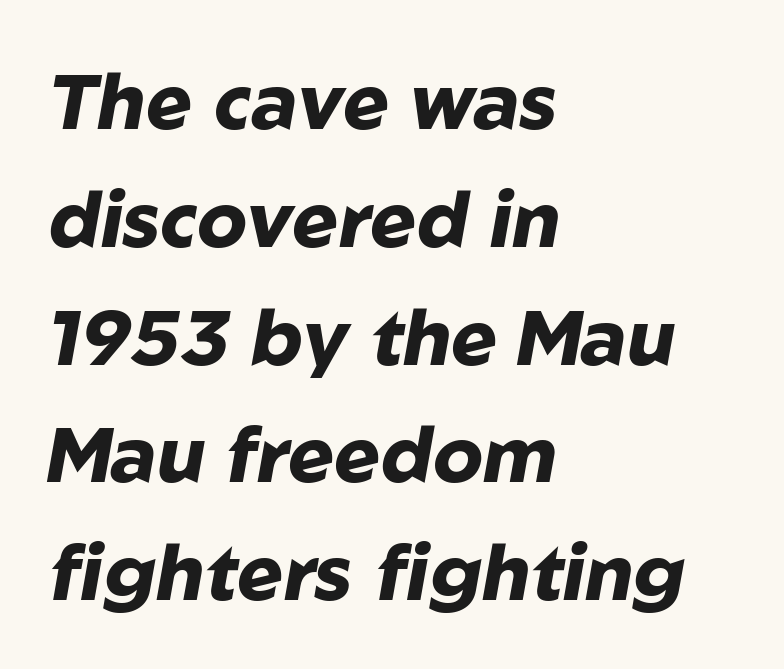
Note the varied advance widths — an 'i' is clearly narrower than an 'm'. The lines in this sample share a left origin and differ only in where they stop. Every character sits at an angle, as italics do. Just letters on the line, the space beneath them empty.
